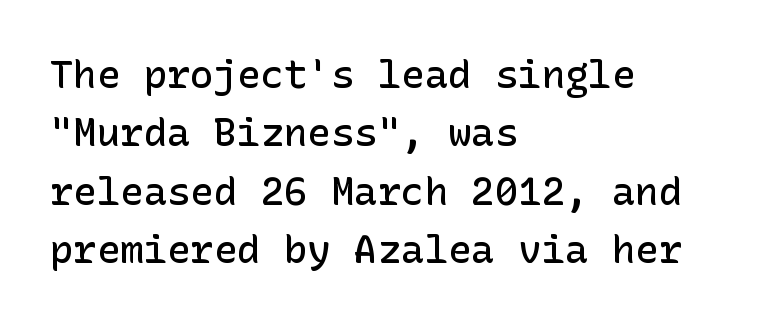
Q: Is the text bold? A: Semi-bold.
Q: Is the text italic (slanted)? A: No, it is upright.
Q: Is the typeface a serif or a sans-serif typeface? A: Sans-serif.
Q: Is the text underlined? A: No.
Q: How is the paragraph aligned? A: Left-aligned.
Q: Is the spacing between letters normal or unusually wide? A: Normal.
Q: Is the spacing between lines tight, normal or loose? A: Normal.
Q: Width (condensed, normal, or wide)? A: Normal.
Q: Stroke contrast? A: Low.
Q: x-height? A: Medium.
